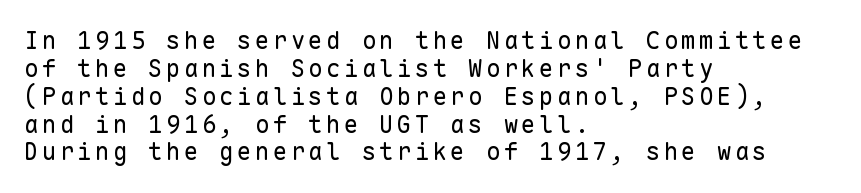
The image shows 24 px text type, upright; set left-aligned, line spacing 1.16x, not underlined.
